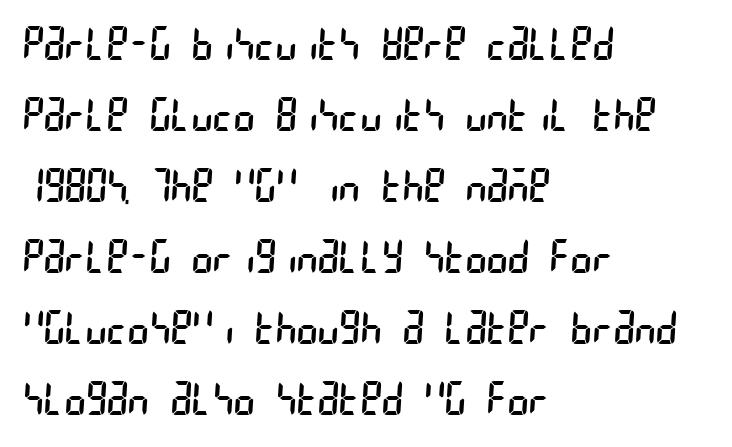
Q: Is the text bold? A: No.
Q: Is the typeface a serif or a sans-serif typeface? A: Sans-serif.
Q: Is the text underlined? A: No.
Q: How is the paragraph aligned? A: Left-aligned.
Q: Is the spacing between letters normal or unusually wide? A: Normal.
Q: Is the spacing between lines tight, normal or loose? A: Normal.
Q: Width (condensed, normal, or wide)? A: Condensed.
Q: Stroke contrast? A: Low.
Q: x-height? A: Large.
